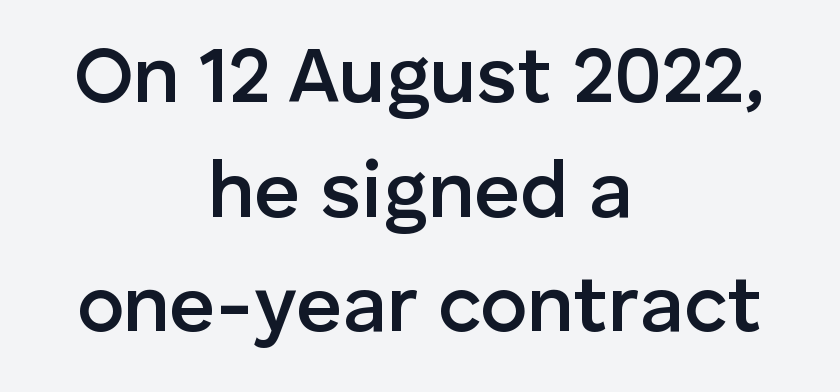
Q: Is the text bold? A: Semi-bold.
Q: Is the text italic (slanted)? A: No, it is upright.
Q: Is the typeface a serif or a sans-serif typeface? A: Sans-serif.
Q: Is the text underlined? A: No.
Q: How is the paragraph aligned? A: Centered.
Q: Is the spacing between letters normal or unusually wide? A: Normal.
Q: Is the spacing between lines tight, normal or loose? A: Normal.
Q: Width (condensed, normal, or wide)? A: Normal.
Q: Stroke contrast? A: Low.
Q: x-height? A: Medium.
Q: Monospaced? A: No.
